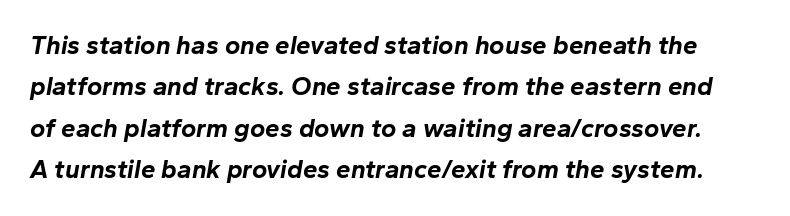
The image shows 26 px bold type, italic (leaning right); set normal line spacing (1.59x), normal letter spacing, not underlined.
